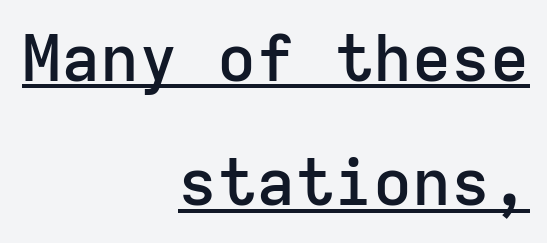
Q: Is the text bold? A: Semi-bold.
Q: Is the text italic (slanted)? A: No, it is upright.
Q: Is the typeface a serif or a sans-serif typeface? A: Sans-serif.
Q: Is the text underlined? A: Yes.
Q: How is the paragraph aligned? A: Right-aligned.
Q: Is the spacing between letters normal or unusually wide? A: Normal.
Q: Is the spacing between lines tight, normal or loose? A: Loose.
Q: Width (condensed, normal, or wide)? A: Normal.
Q: Stroke contrast? A: Low.
Q: x-height? A: Medium.
Q: Monospaced? A: Yes.
